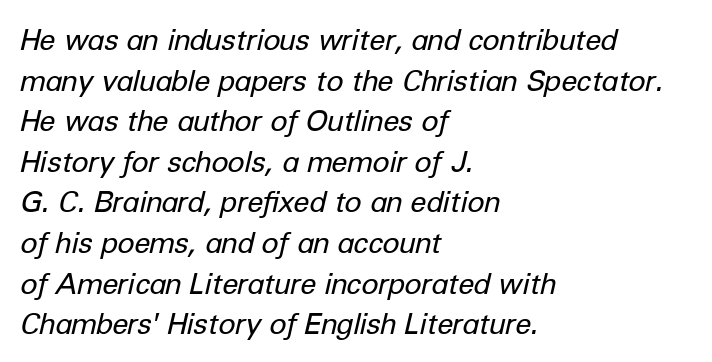
In terms of posture, this sample is oblique. The font is comparable to plain body text, perhaps lighter. This rendering leaves character spacing at its baseline value. Visually the block forms a straight wall on the left and a jagged coastline on the right.
